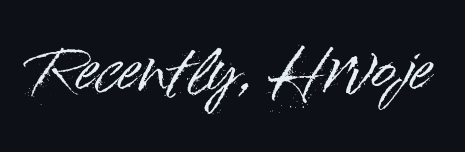
The zone under the glyphs is completely vacant. Proportional: the letters do not fall into vertical columns. In terms of letterspacing, this is plain default setting. In terms of letterform style, serifs are entirely absent.
